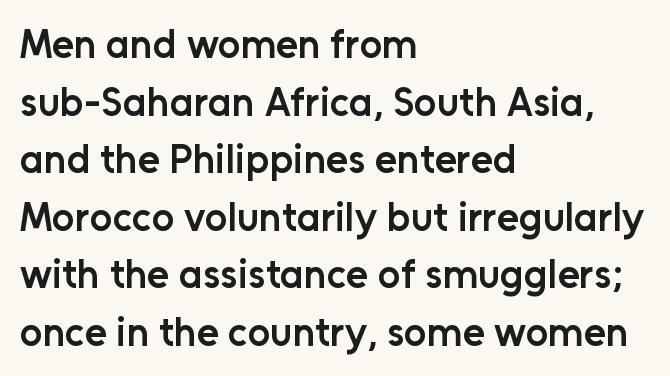
Q: Is the text bold? A: Semi-bold.
Q: Is the text italic (slanted)? A: No, it is upright.
Q: Is the typeface a serif or a sans-serif typeface? A: Sans-serif.
Q: Is the text underlined? A: No.
Q: How is the paragraph aligned? A: Left-aligned.
Q: Is the spacing between letters normal or unusually wide? A: Normal.
Q: Is the spacing between lines tight, normal or loose? A: Normal.
Q: Width (condensed, normal, or wide)? A: Normal.
Q: Stroke contrast? A: Low.
Q: x-height? A: Medium.
Q: Monospaced? A: No.
